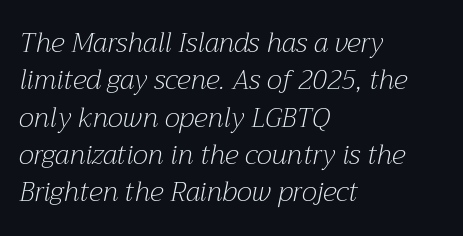
Quick note: underline off. Standard letterfit; no display-style spreading of the glyphs. A student would call this left alignment; a typographer would say flush left, rag right. Would a proofreader flag this as italicized? Yes. No heavy texture on the line: the type isn't bold. Evenly set lines give the paragraph a standard silhouette.
